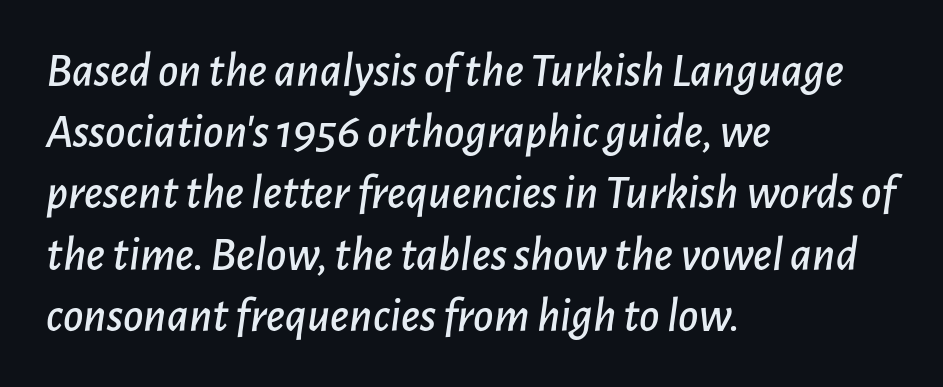
The image shows 49 px text type, italic (leaning right); set left-aligned, normal line spacing (1.25x), normal letter spacing, not underlined; low stroke contrast and a medium x-height.
